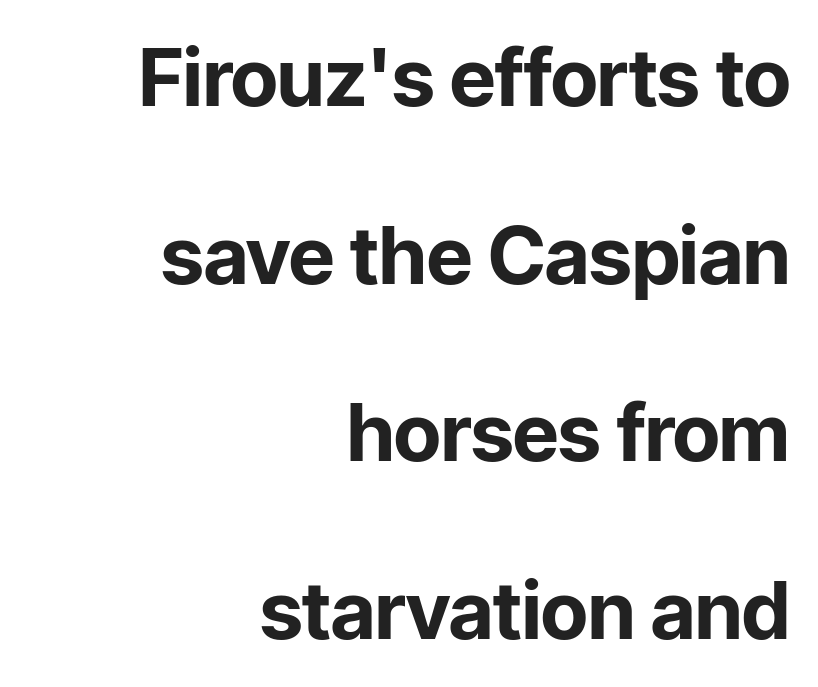
The image shows 80 px bold sans-serif type, upright; set right-aligned, loose line spacing (2.22x), normal letter spacing, not underlined; low stroke contrast and a medium x-height.
